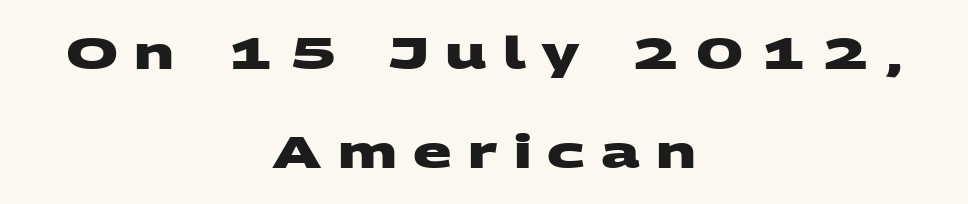
{"serif": "no", "bold": "yes", "weight": "heavy", "width": "wide", "stroke_contrast": "medium", "x_height": "large", "monospaced": "no", "underline": "no", "align": "center", "line_spacing": "loose", "line_spacing_ratio": 2.19, "letter_spacing": "wide", "letter_spacing_em": 0.36, "glyph_px": 45}
